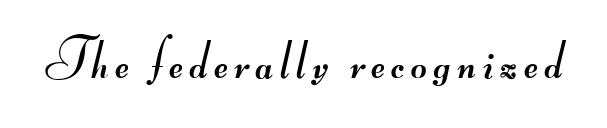
{"serif": "no", "bold": "no", "weight": "regular", "width": "wide", "stroke_contrast": "medium", "monospaced": "no", "underline": "no", "glyph_px": 55}
